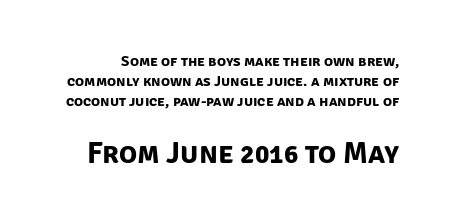
The image shows 30 px bold sans-serif type; set normal line spacing (1.32x), normal letter spacing, not underlined; the second (bottom) block is 2.0x larger; low stroke contrast and a large x-height.
